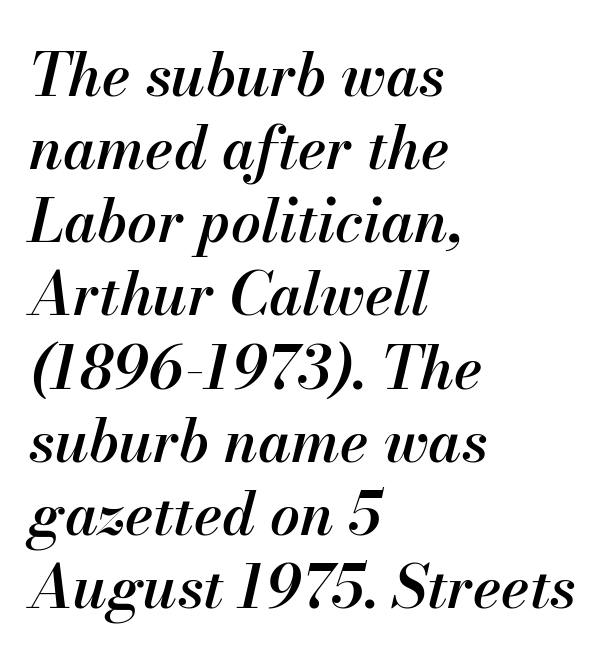
The foot of each line stays bare and open. Weight: semibold (demi). The compositor pushed each line to the left boundary. Posture: slanted. The tracking reads as untouched default to a designer's eye. These lines are rendered in a variable-pitch font.
